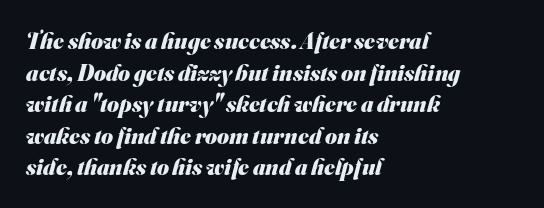
{"bold": "yes", "underline": "no", "align": "left", "line_spacing": "normal", "line_spacing_ratio": 1.37, "letter_spacing": "normal", "letter_spacing_em": 0.0, "glyph_px": 23}
